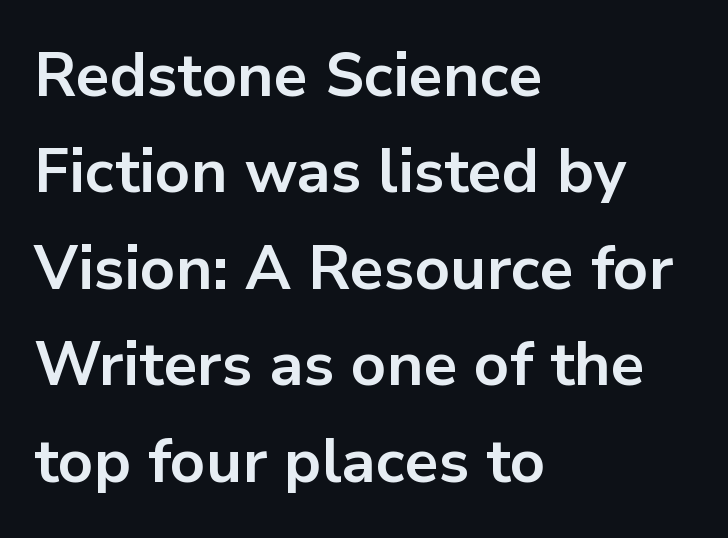
{"serif": "no", "italic": "no", "bold": "yes", "weight": "bold", "width": "normal", "stroke_contrast": "low", "x_height": "medium", "monospaced": "no", "underline": "no", "align": "left", "line_spacing": "normal", "line_spacing_ratio": 1.58, "letter_spacing": "normal", "letter_spacing_em": 0.0, "glyph_px": 61}
